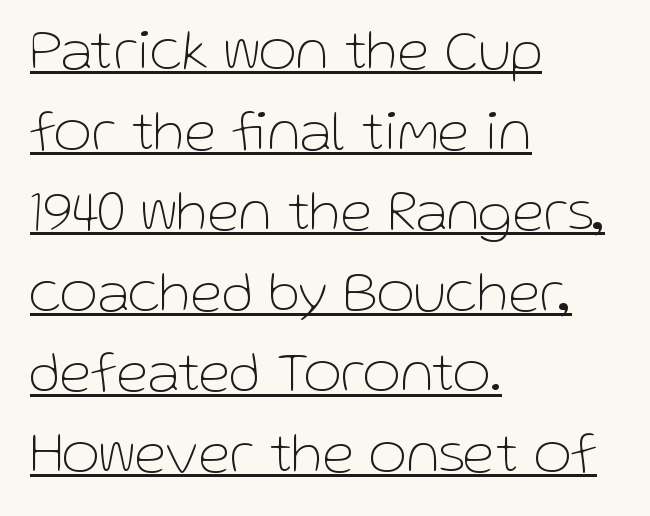
Quick note: interline space is typical. A rule runs beneath these lines of type. Typographically, this falls in the sans-serif category. Looks like regular typesetting: each glyph gets only the width it needs. Tall strokes in this sample are plumb rather than angled.
